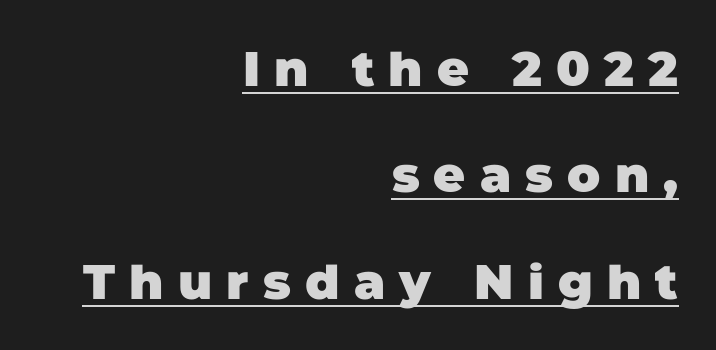
Q: Is the text bold? A: Yes.
Q: Is the typeface a serif or a sans-serif typeface? A: Sans-serif.
Q: Is the text underlined? A: Yes.
Q: How is the paragraph aligned? A: Right-aligned.
Q: Is the spacing between letters normal or unusually wide? A: Unusually wide.
Q: Is the spacing between lines tight, normal or loose? A: Loose.
Q: Width (condensed, normal, or wide)? A: Normal.
Q: Stroke contrast? A: Low.
Q: x-height? A: Large.
Q: Monospaced? A: No.
